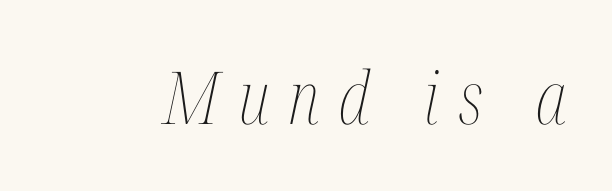
Students, note that the glyphs here are deliberately spaced far apart. Is the type heavy? It reads as light-to-regular instead. The letters are slanted; this is an italic face. Note the varied advance widths — an 'i' is clearly narrower than an 'm'. Quick note: underline off.
